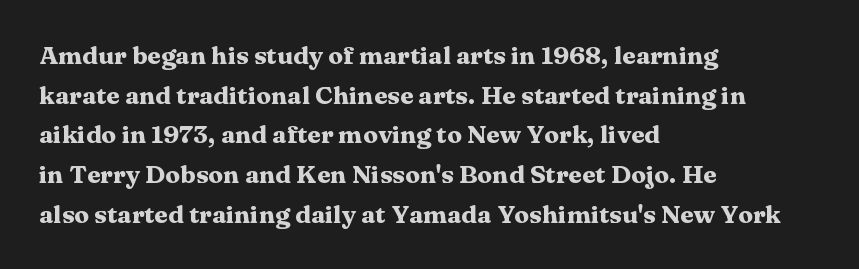
Q: Is the text bold? A: Yes.
Q: Is the text italic (slanted)? A: No, it is upright.
Q: Is the text underlined? A: No.
Q: How is the paragraph aligned? A: Left-aligned.
Q: Is the spacing between letters normal or unusually wide? A: Normal.
Q: Is the spacing between lines tight, normal or loose? A: Normal.
